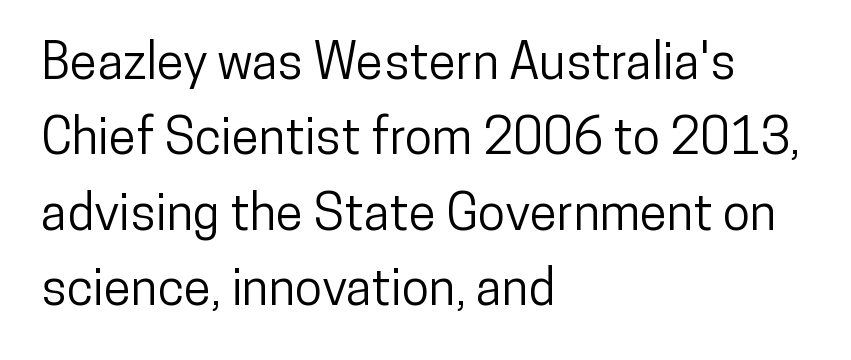
The image shows 50 px condensed sans-serif type, upright; set left-aligned, normal line spacing (1.51x), normal letter spacing, not underlined; low stroke contrast and a medium x-height.
